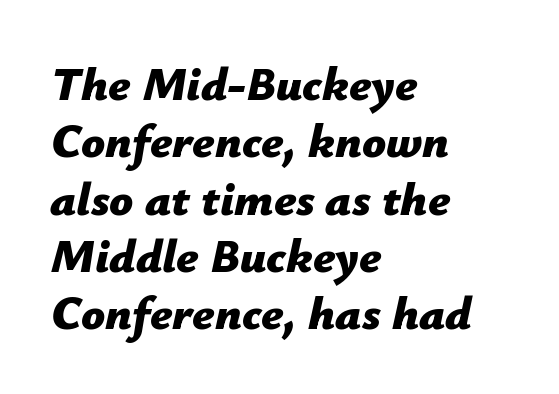
Q: Is the text bold? A: Yes.
Q: Is the text italic (slanted)? A: Yes, it leans right by about 12 degrees.
Q: Is the text underlined? A: No.
Q: How is the paragraph aligned? A: Left-aligned.
Q: Is the spacing between letters normal or unusually wide? A: Normal.
Q: Width (condensed, normal, or wide)? A: Normal.
Q: Stroke contrast? A: Low.
Q: x-height? A: Medium.
Q: Monospaced? A: No.
